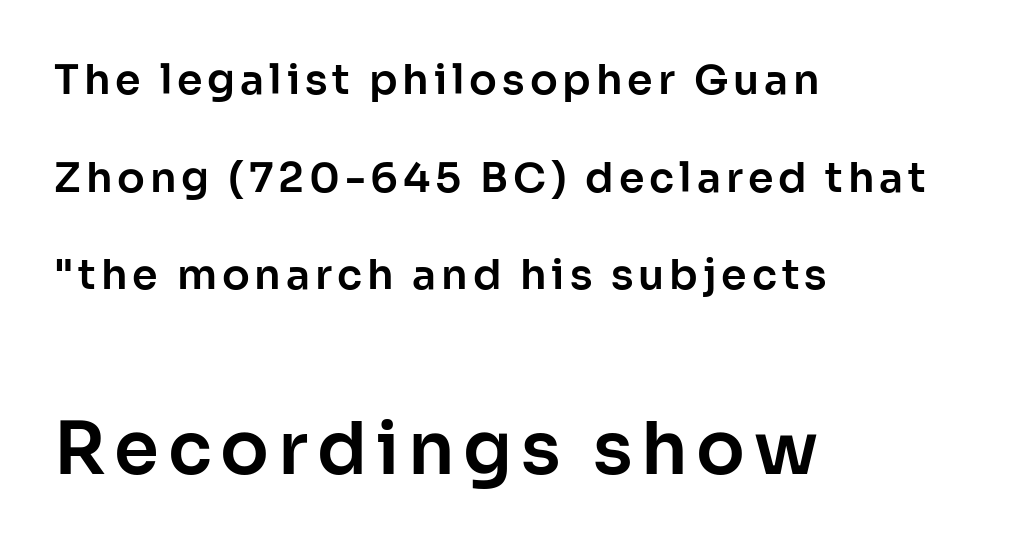
Has an underline been added? It has not. Looks like regular typesetting: each glyph gets only the width it needs. Every row of glyphs begins at an identical x-position on the left. Two sizes are in play, and the larger belongs to the second block. This sample uses an upright cut, with every glyph sitting square on the baseline.
